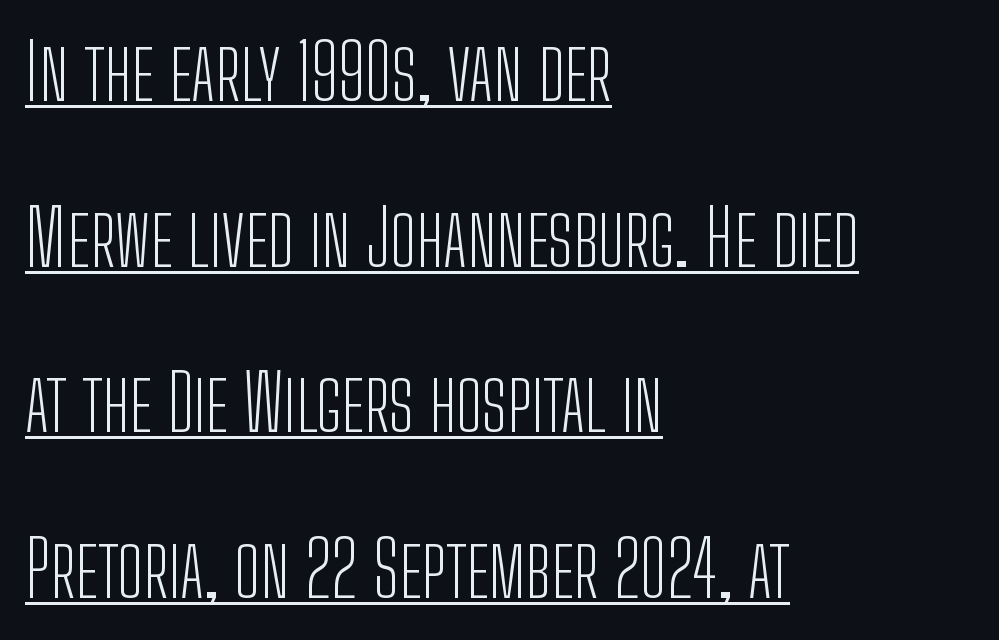
No heavy texture on the line: the type isn't bold. Characters follow at the spacing the type designer built in. Reading down the block, your eye returns to a fixed left position each line. If you drew a line through each stem, it would be perfectly vertical. The letters advance in unequal steps, a hallmark of proportional type.
